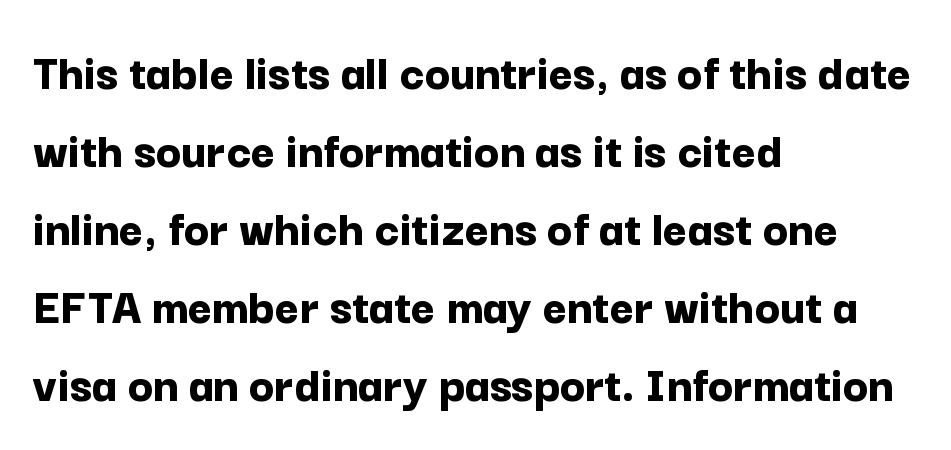
Q: Is the text bold? A: Yes.
Q: Is the text italic (slanted)? A: No, it is upright.
Q: Is the typeface a serif or a sans-serif typeface? A: Sans-serif.
Q: Is the text underlined? A: No.
Q: How is the paragraph aligned? A: Left-aligned.
Q: Is the spacing between letters normal or unusually wide? A: Normal.
Q: Is the spacing between lines tight, normal or loose? A: Normal.
Q: Width (condensed, normal, or wide)? A: Normal.
Q: Stroke contrast? A: Low.
Q: x-height? A: Medium.
Q: Monospaced? A: No.
